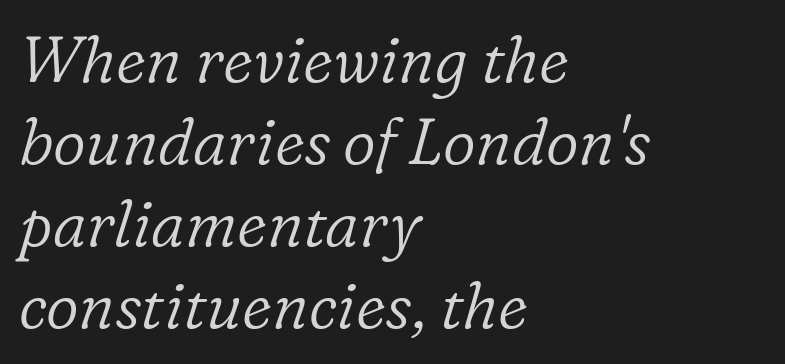
Regarding serifs, this sample has them. The letters advance in unequal steps, a hallmark of proportional type. Style check: oblique. Nothing heavy about these letters — not bold at all.
